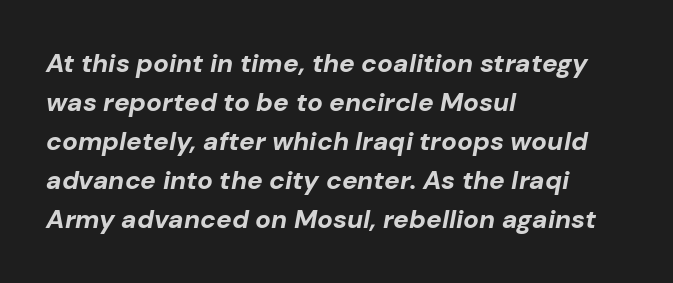
Q: Is the text bold? A: Yes.
Q: Is the text italic (slanted)? A: Yes, it leans right by about 10 degrees.
Q: Is the text underlined? A: No.
Q: How is the paragraph aligned? A: Left-aligned.
Q: Is the spacing between letters normal or unusually wide? A: Normal.
Q: Is the spacing between lines tight, normal or loose? A: Normal.
